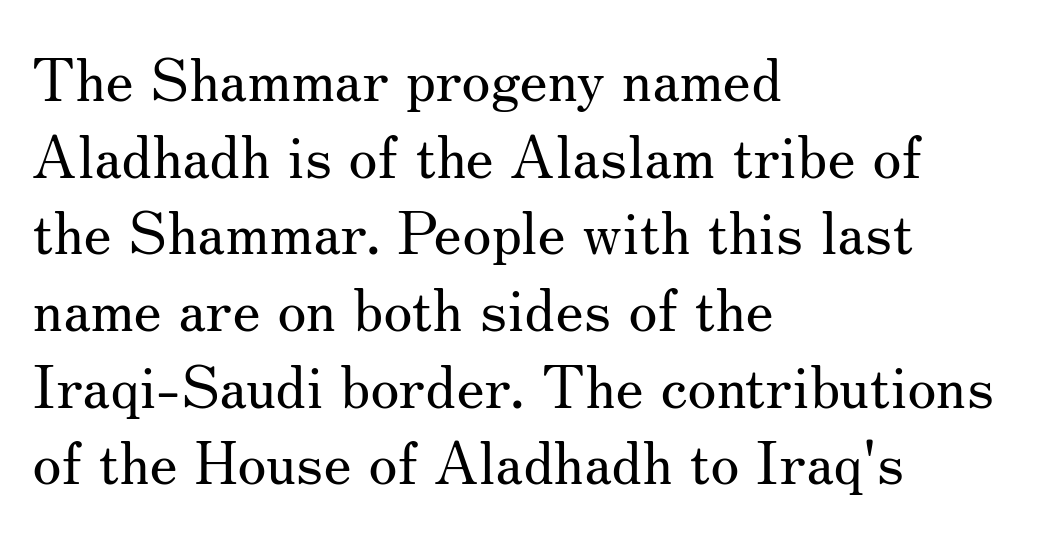
Q: Is the text bold? A: No.
Q: Is the text italic (slanted)? A: No, it is upright.
Q: Is the typeface a serif or a sans-serif typeface? A: Serif.
Q: Is the text underlined? A: No.
Q: How is the paragraph aligned? A: Left-aligned.
Q: Is the spacing between letters normal or unusually wide? A: Normal.
Q: Is the spacing between lines tight, normal or loose? A: Normal.
Q: Width (condensed, normal, or wide)? A: Normal.
Q: Stroke contrast? A: Medium.
Q: x-height? A: Small.
Q: Monospaced? A: No.
